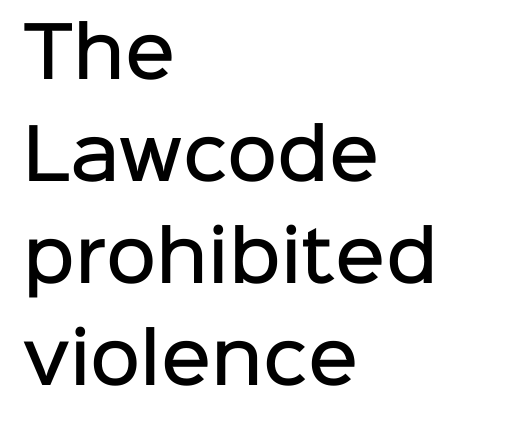
The image shows 69 px semibold sans-serif type, upright; set left-aligned, normal line spacing (1.48x), normal letter spacing, not underlined; low stroke contrast and a medium x-height.
